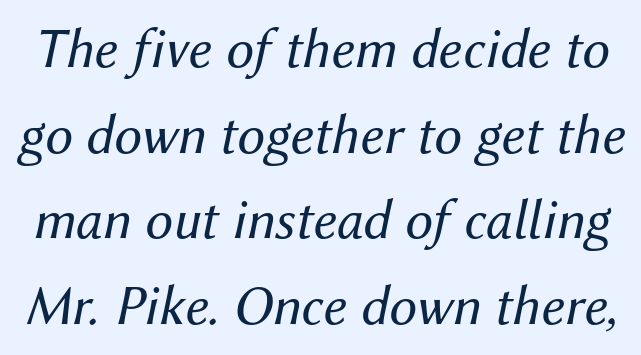
Slanted lettering throughout. Is this a fixed-width face? No — the glyphs have proportional, varying widths. Unbolded letterforms with no extra heft. Words float on clear page, feet unadorned. The passage shown has conventional tracking throughout. Vertically, the passage feels balanced, rows spaced as you'd expect.
